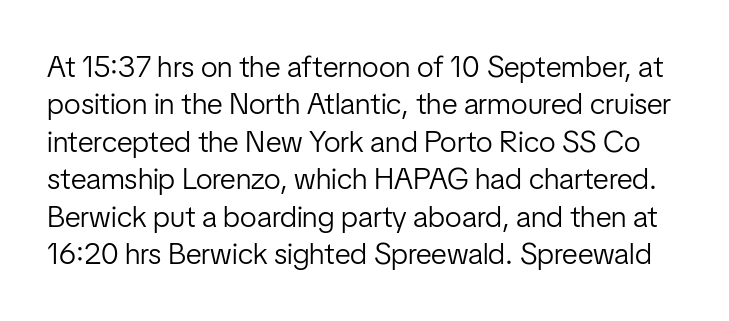
Q: Is the text bold? A: No.
Q: Is the text italic (slanted)? A: No, it is upright.
Q: Is the typeface a serif or a sans-serif typeface? A: Sans-serif.
Q: Is the text underlined? A: No.
Q: Is the spacing between letters normal or unusually wide? A: Normal.
Q: Is the spacing between lines tight, normal or loose? A: Normal.
Q: Width (condensed, normal, or wide)? A: Condensed.
Q: Stroke contrast? A: Low.
Q: x-height? A: Medium.
Q: Monospaced? A: No.
